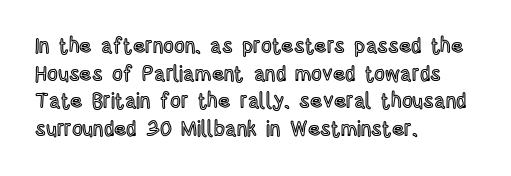
Q: Is the text italic (slanted)? A: No, it is upright.
Q: Is the text underlined? A: No.
Q: How is the paragraph aligned? A: Left-aligned.
Q: Is the spacing between letters normal or unusually wide? A: Normal.
Q: Is the spacing between lines tight, normal or loose? A: Normal.
